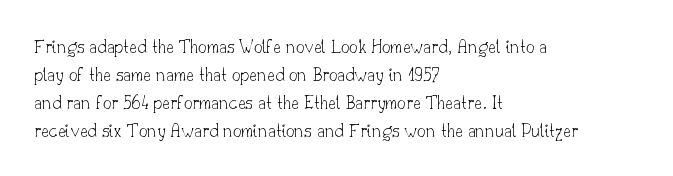
{"italic": "no", "bold": "no", "underline": "no", "align": "left", "line_spacing": "normal", "line_spacing_ratio": 1.33, "letter_spacing": "normal", "letter_spacing_em": 0.0, "glyph_px": 21}
